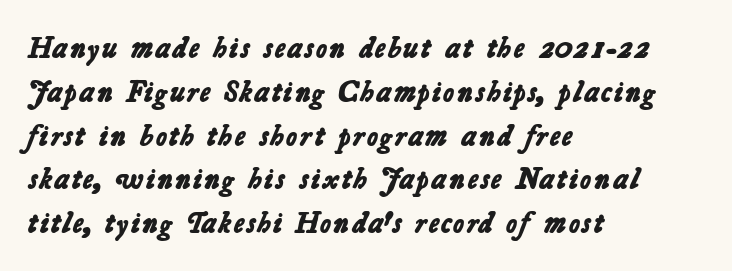
The image shows 30 px bold sans-serif type; set left-aligned, normal line spacing (1.46x), normal letter spacing, not underlined; low stroke contrast and a medium x-height.
